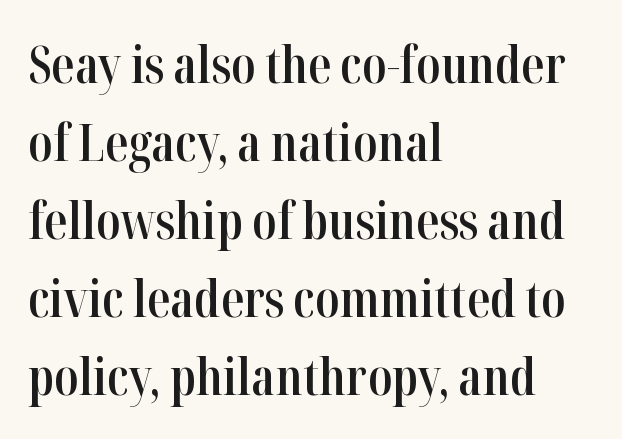
Q: Is the text bold? A: Semi-bold.
Q: Is the text italic (slanted)? A: No, it is upright.
Q: Is the typeface a serif or a sans-serif typeface? A: Serif.
Q: Is the text underlined? A: No.
Q: How is the paragraph aligned? A: Left-aligned.
Q: Is the spacing between letters normal or unusually wide? A: Normal.
Q: Is the spacing between lines tight, normal or loose? A: Normal.
Q: Width (condensed, normal, or wide)? A: Condensed.
Q: Stroke contrast? A: High.
Q: x-height? A: Medium.
Q: Monospaced? A: No.
